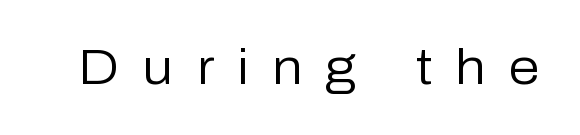
Short note: letters widely spaced. This sample has the flowing, uneven cadence of proportional lettering. Weight class: somewhere from thin through regular. Each letter's strokes conclude bluntly, with no projecting serifs.
